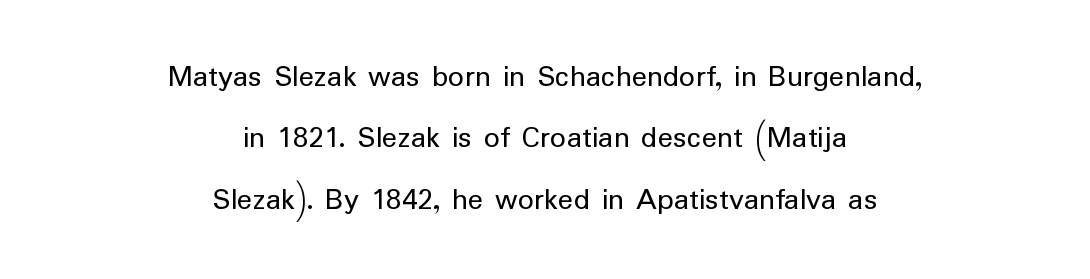
Q: Is the text bold? A: No.
Q: Is the text italic (slanted)? A: No, it is upright.
Q: Is the typeface a serif or a sans-serif typeface? A: Sans-serif.
Q: Is the text underlined? A: No.
Q: How is the paragraph aligned? A: Centered.
Q: Is the spacing between letters normal or unusually wide? A: Normal.
Q: Is the spacing between lines tight, normal or loose? A: Loose.
Q: Width (condensed, normal, or wide)? A: Normal.
Q: Stroke contrast? A: Low.
Q: x-height? A: Medium.
Q: Monospaced? A: No.
